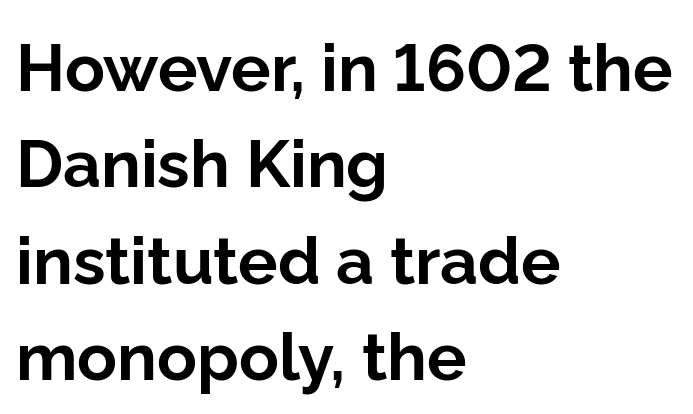
Q: Is the text bold? A: Yes.
Q: Is the text italic (slanted)? A: No, it is upright.
Q: Is the typeface a serif or a sans-serif typeface? A: Sans-serif.
Q: Is the text underlined? A: No.
Q: How is the paragraph aligned? A: Left-aligned.
Q: Is the spacing between letters normal or unusually wide? A: Normal.
Q: Is the spacing between lines tight, normal or loose? A: Normal.
Q: Width (condensed, normal, or wide)? A: Normal.
Q: Stroke contrast? A: Low.
Q: x-height? A: Medium.
Q: Monospaced? A: No.
